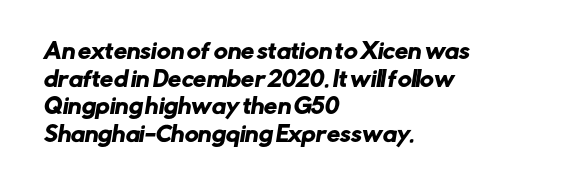
Any mark beneath the type? The region is blank. Does the copy run flush right? No — it runs flush left. Vertically, the passage feels balanced, rows spaced as you'd expect. Does extra space separate the letters? No, they use regular spacing.
